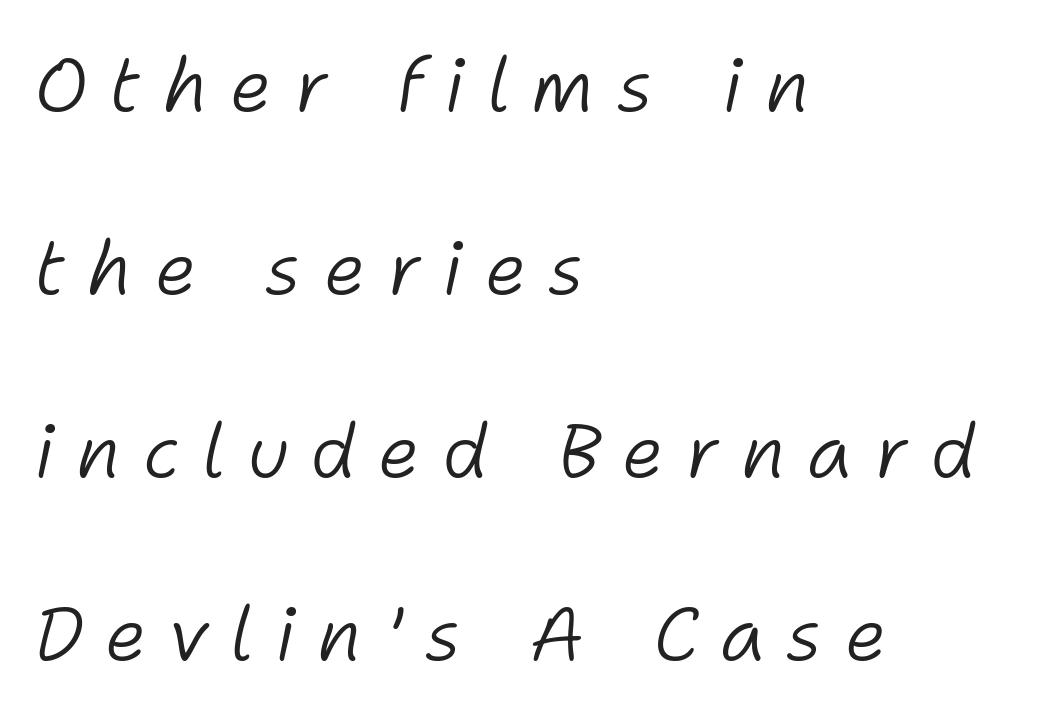
Think of a printed novel: that variable character pitch is what you see here. The characters are drawn with everyday or finer stroke widths. Compared with typical paragraphs, the rows here are farther apart. Reading down the block, your eye returns to a fixed left position each line.
